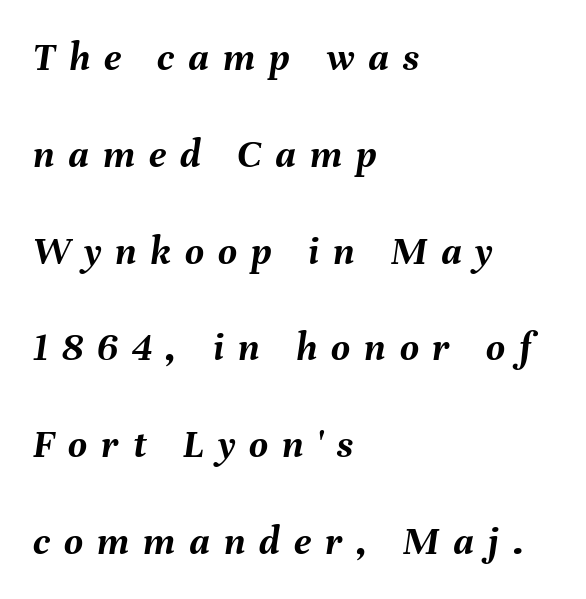
Q: Is the text bold? A: Yes.
Q: Is the text italic (slanted)? A: Yes, it leans right by about 8 degrees.
Q: Is the text underlined? A: No.
Q: How is the paragraph aligned? A: Left-aligned.
Q: Is the spacing between letters normal or unusually wide? A: Unusually wide.
Q: Is the spacing between lines tight, normal or loose? A: Loose.
Q: Width (condensed, normal, or wide)? A: Normal.
Q: Stroke contrast? A: Medium.
Q: x-height? A: Medium.
Q: Monospaced? A: No.
